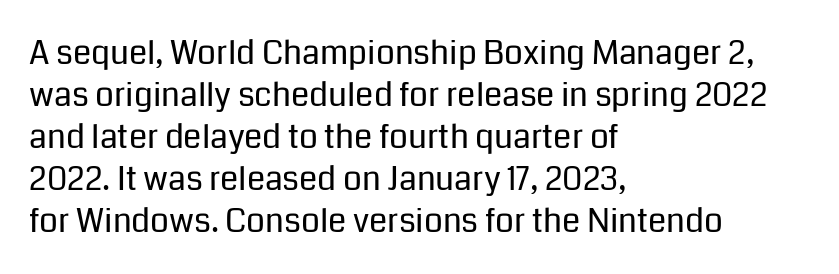
The image shows 33 px regular-weight sans-serif type, upright; set left-aligned, normal line spacing (1.27x), normal letter spacing, not underlined; low stroke contrast and a medium x-height.
